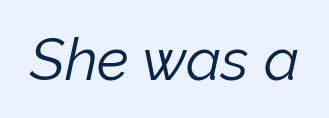
The image shows 59 px light type, italic (leaning right); set normal letter spacing, not underlined; low stroke contrast and a medium x-height.
